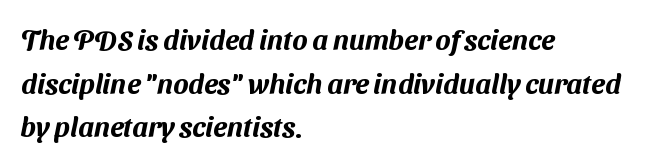
{"serif": "no", "width": "normal", "stroke_contrast": "medium", "x_height": "medium", "monospaced": "no", "underline": "no", "align": "left", "line_spacing": "normal", "line_spacing_ratio": 1.56, "letter_spacing": "normal", "letter_spacing_em": 0.0, "glyph_px": 28}
